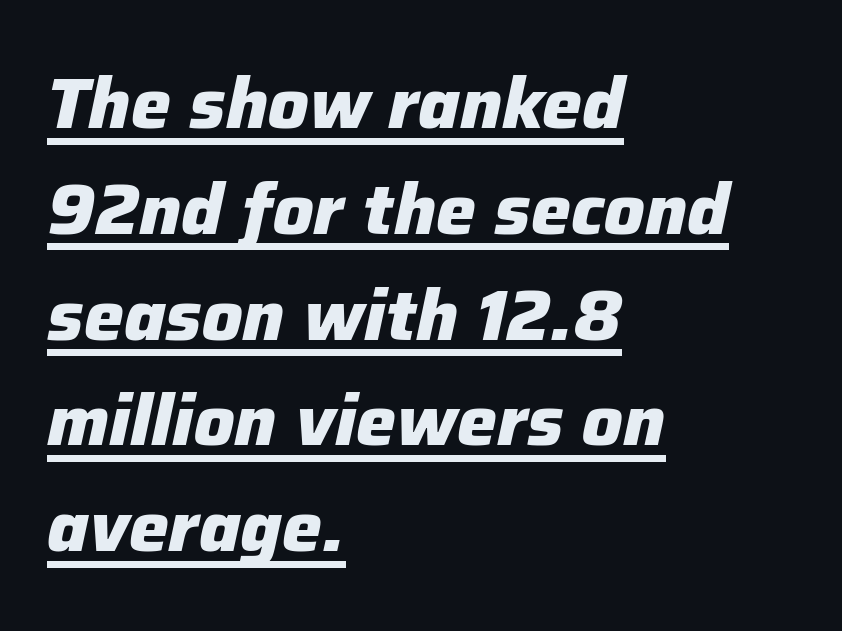
{"italic": "yes", "lean": "right", "slant_degrees": 12, "bold": "yes", "weight": "heavy", "width": "normal", "stroke_contrast": "low", "x_height": "medium", "monospaced": "no", "underline": "yes", "align": "left", "line_spacing": "normal", "line_spacing_ratio": 1.49, "letter_spacing": "normal", "letter_spacing_em": 0.0, "glyph_px": 71}
